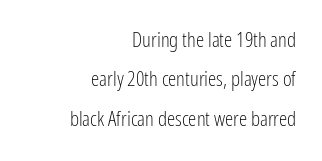
The image shows 21 px text type, upright; set right-aligned, line spacing 1.87x, normal letter spacing, not underlined.
